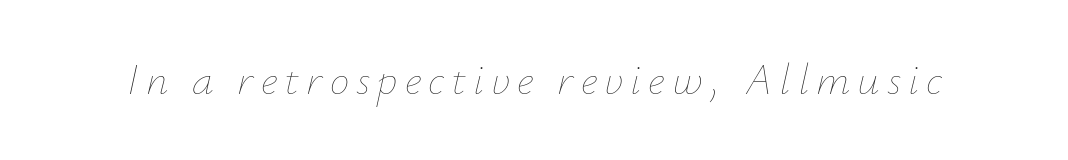
{"italic": "yes", "lean": "right", "slant_degrees": 12, "bold": "no", "weight": "thin", "width": "normal", "stroke_contrast": "low", "x_height": "small", "monospaced": "no", "underline": "no", "glyph_px": 44}
